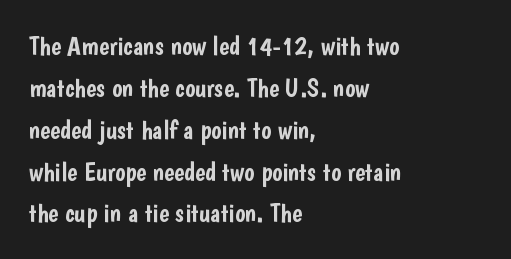
Decoration check: the copy has no underline. You can tell it's not italic because the verticals are truly vertical. Is the letter spacing exaggerated? No — it looks like the ordinary default. A classic flush-left, rag-right setting is used for this passage. Baseline-to-baseline distance is the conventional proportion of letter height.
